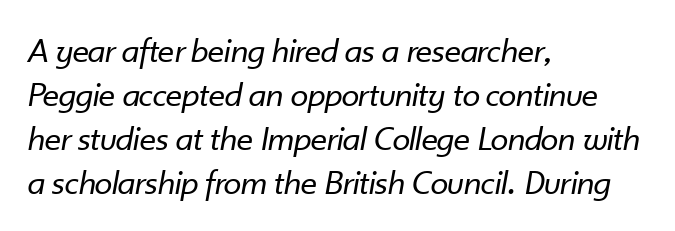
Q: Is the text bold? A: No.
Q: Is the text italic (slanted)? A: Yes, it leans right by about 10 degrees.
Q: Is the text underlined? A: No.
Q: How is the paragraph aligned? A: Left-aligned.
Q: Is the spacing between letters normal or unusually wide? A: Normal.
Q: Width (condensed, normal, or wide)? A: Normal.
Q: Stroke contrast? A: Low.
Q: x-height? A: Small.
Q: Monospaced? A: No.
